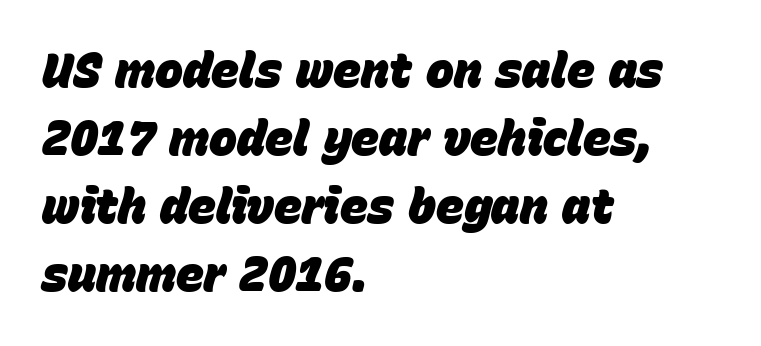
{"italic": "yes", "lean": "right", "slant_degrees": 15, "bold": "yes", "weight": "heavy", "width": "normal", "stroke_contrast": "low", "x_height": "large", "monospaced": "no", "underline": "no", "align": "left", "line_spacing": "normal", "line_spacing_ratio": 1.45, "letter_spacing": "normal", "letter_spacing_em": 0.0, "glyph_px": 47}
